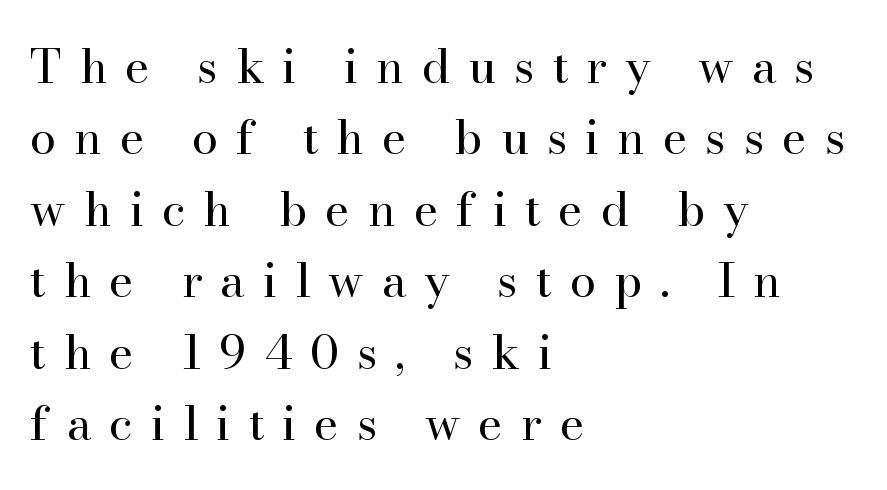
Q: Is the text bold? A: No.
Q: Is the text italic (slanted)? A: No, it is upright.
Q: Is the typeface a serif or a sans-serif typeface? A: Serif.
Q: Is the text underlined? A: No.
Q: How is the paragraph aligned? A: Left-aligned.
Q: Is the spacing between letters normal or unusually wide? A: Unusually wide.
Q: Is the spacing between lines tight, normal or loose? A: Normal.
Q: Width (condensed, normal, or wide)? A: Normal.
Q: Stroke contrast? A: High.
Q: x-height? A: Small.
Q: Monospaced? A: No.
